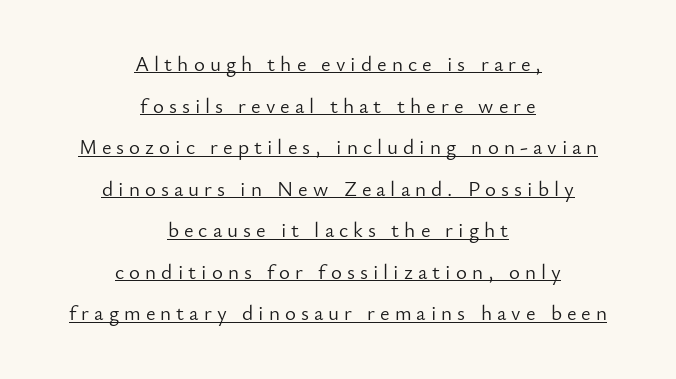
The image shows 21 px text type, upright; set centered, loose line spacing (1.98x), unusually wide letter spacing (+0.24 em), underlined.
